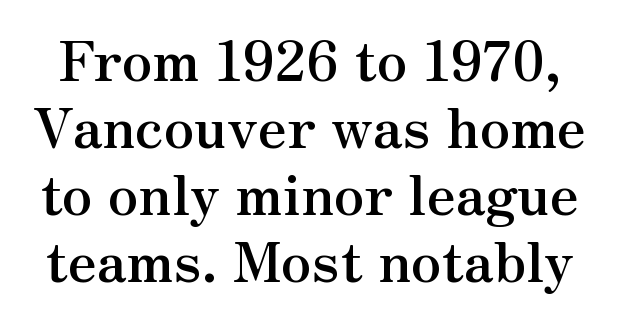
{"serif": "yes", "italic": "no", "bold": "yes", "weight": "semibold", "width": "normal", "stroke_contrast": "medium", "x_height": "small", "monospaced": "no", "underline": "no", "line_spacing_ratio": 1.22, "letter_spacing": "normal", "letter_spacing_em": 0.0, "glyph_px": 55}
